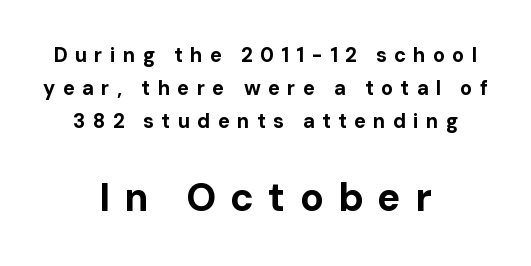
{"serif": "no", "italic": "no", "bold": "yes", "weight": "bold", "width": "normal", "stroke_contrast": "low", "x_height": "medium", "monospaced": "no", "underline": "no", "align": "center", "line_spacing": "normal", "line_spacing_ratio": 1.64, "letter_spacing": "wide", "letter_spacing_em": 0.36, "larger_block": "second", "size_ratio": 1.95, "glyph_px": 39}
